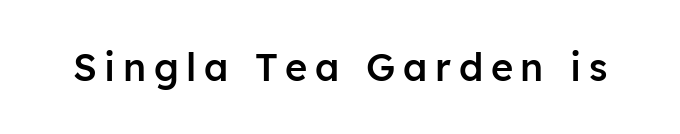
{"serif": "no", "italic": "no", "bold": "semi", "weight": "semibold", "width": "normal", "stroke_contrast": "low", "x_height": "medium", "monospaced": "no", "underline": "no", "letter_spacing": "wide", "letter_spacing_em": 0.2, "glyph_px": 38}
